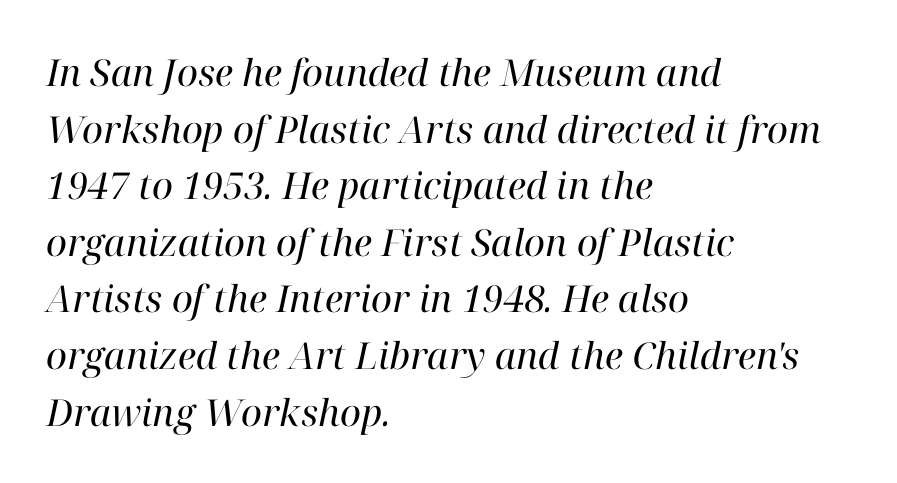
Each letter keeps its own natural width here, so spacing adapts to shape. The space beneath each line is pristine and unruled. Weight class: somewhere from thin through regular. In terms of letterform style, serifs are clearly present. Evenly set lines give the paragraph a standard silhouette.
